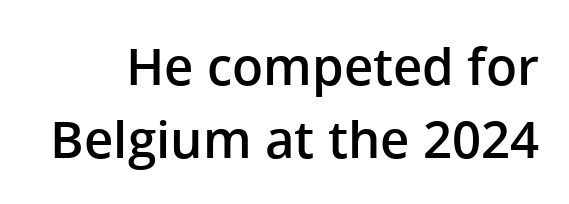
The image shows 51 px semibold sans-serif type, upright; set normal line spacing (1.44x), normal letter spacing, not underlined; low stroke contrast and a medium x-height.
